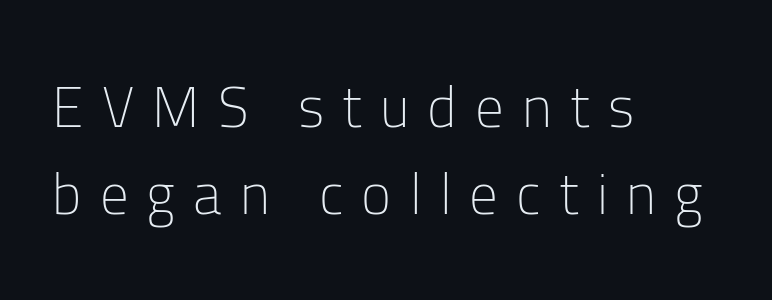
{"serif": "no", "italic": "no", "bold": "no", "weight": "light", "width": "normal", "stroke_contrast": "low", "x_height": "medium", "monospaced": "no", "underline": "no", "align": "left", "line_spacing": "normal", "line_spacing_ratio": 1.53, "letter_spacing": "wide", "letter_spacing_em": 0.32, "glyph_px": 57}
